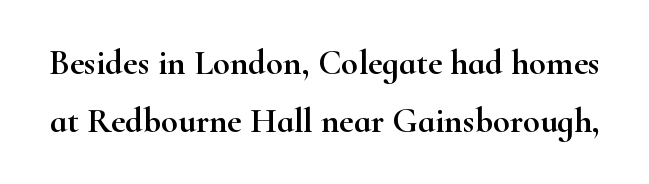
{"serif": "yes", "italic": "no", "width": "wide", "stroke_contrast": "high", "x_height": "small", "monospaced": "no", "underline": "no", "line_spacing": "normal", "line_spacing_ratio": 1.65, "letter_spacing": "normal", "letter_spacing_em": 0.0, "glyph_px": 35}
